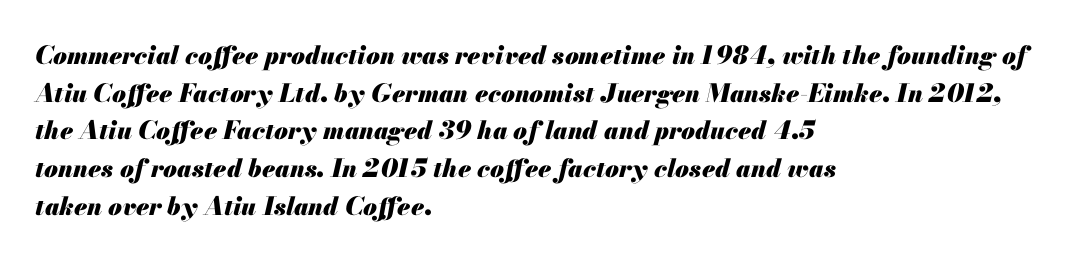
The ragged edge is on the right, which tells us the setting is flush left. This is heavy type, rendered in bold. When letters slant like this, we call the style italic. Students, observe: this is what conventionally led text looks like. Students, note that the glyphs here touch the page at normal intervals. The words here are not underlined.
